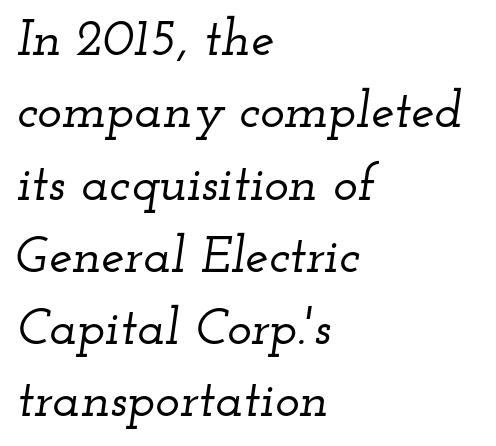
Q: Is the text italic (slanted)? A: Yes, it leans right by about 12 degrees.
Q: Is the typeface a serif or a sans-serif typeface? A: Serif.
Q: Is the text underlined? A: No.
Q: How is the paragraph aligned? A: Left-aligned.
Q: Is the spacing between letters normal or unusually wide? A: Normal.
Q: Is the spacing between lines tight, normal or loose? A: Normal.
Q: Width (condensed, normal, or wide)? A: Wide.
Q: Stroke contrast? A: Low.
Q: x-height? A: Small.
Q: Monospaced? A: No.
